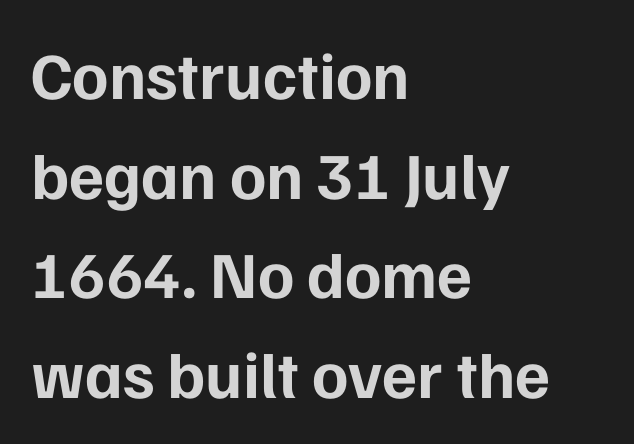
The image shows 66 px bold sans-serif type, upright; set left-aligned, normal line spacing (1.51x), normal letter spacing, not underlined; low stroke contrast and a medium x-height.
